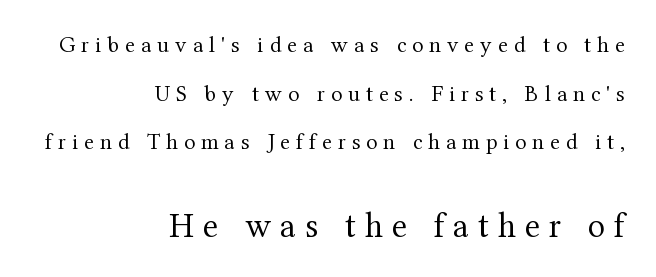
The passage shown is typed in a proportional face where columns would drift. The typesetting does not lean heavy: it is not bold. The ragged edge is on the left, which tells us the setting is flush right. The lines are spread far apart with generous leading.
